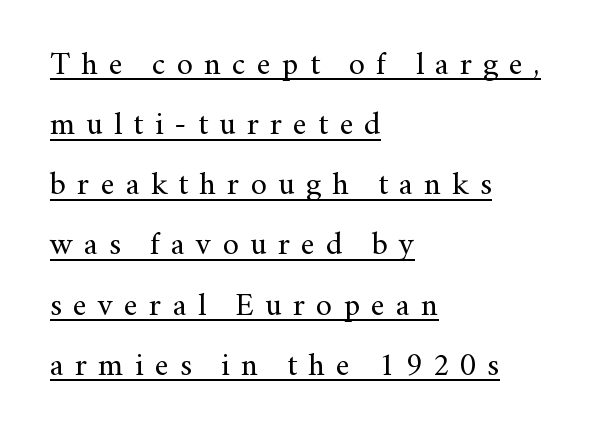
{"serif": "yes", "italic": "no", "bold": "no", "weight": "regular", "width": "normal", "stroke_contrast": "medium", "x_height": "small", "monospaced": "no", "underline": "yes", "align": "left", "line_spacing_ratio": 1.88, "letter_spacing": "wide", "letter_spacing_em": 0.35, "glyph_px": 32}
